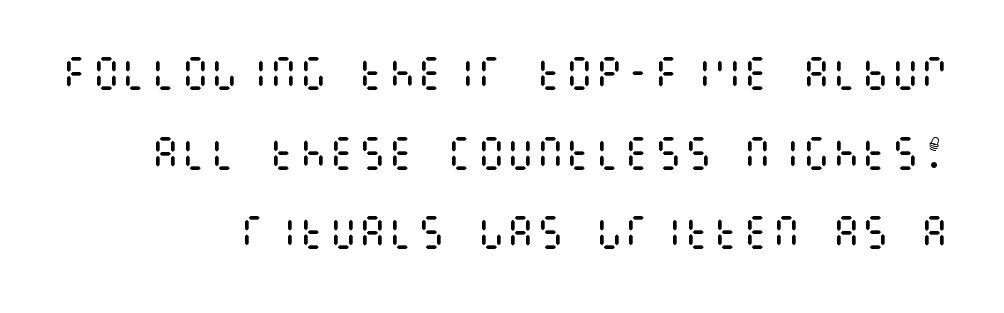
{"italic": "no", "bold": "no", "weight": "regular", "width": "condensed", "stroke_contrast": "medium", "x_height": "large", "underline": "no", "align": "right", "line_spacing": "loose", "line_spacing_ratio": 2.15, "letter_spacing": "normal", "letter_spacing_em": 0.0, "glyph_px": 37}
